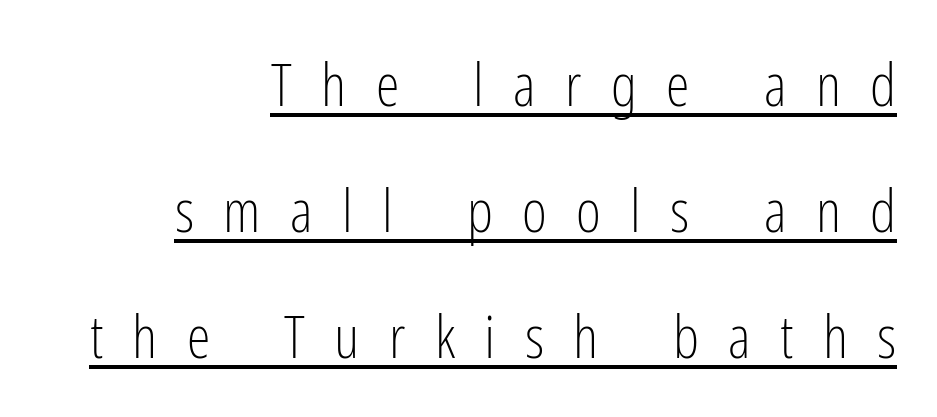
The image shows 60 px light, condensed sans-serif type, upright; set right-aligned, loose line spacing (2.1x), unusually wide letter spacing (+0.49 em), underlined; low stroke contrast and a medium x-height.
